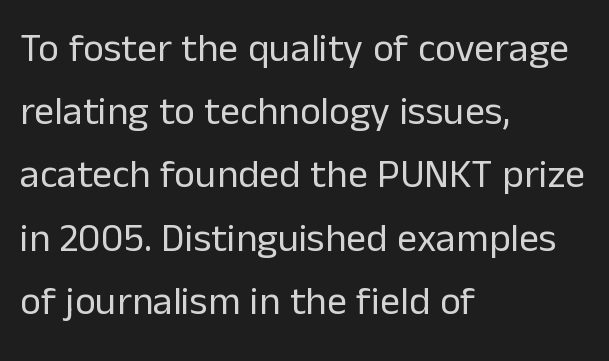
The letters advance in unequal steps, a hallmark of proportional type. Caption: multi-line text, flush left, ragged right. Posture: straight, roman, zero tilt. This block has exactly the height ordinary leading produces. Look at the bottom of the vertical strokes: they stop flat, with no serifs. A bare baseline throughout the passage.
